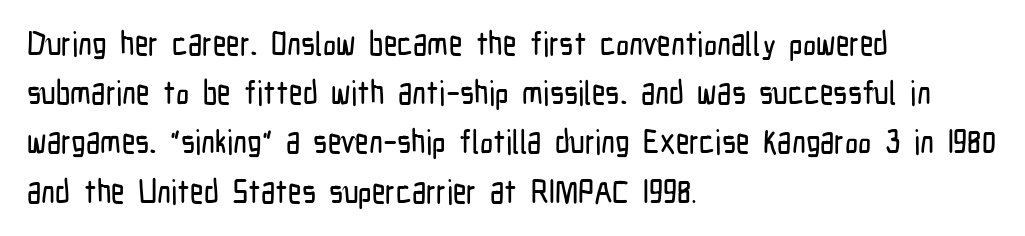
The letters advance in unequal steps, a hallmark of proportional type. The lettering holds an erect, upright posture throughout. This rendering leaves character spacing at its baseline value. In terms of leading, this rendering sits right in the middle. Leftover space on each line is placed entirely after the last word.
